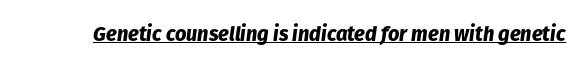
{"italic": "yes", "lean": "right", "slant_degrees": 8, "bold": "yes", "underline": "yes", "letter_spacing": "normal", "letter_spacing_em": 0.0, "glyph_px": 20}
